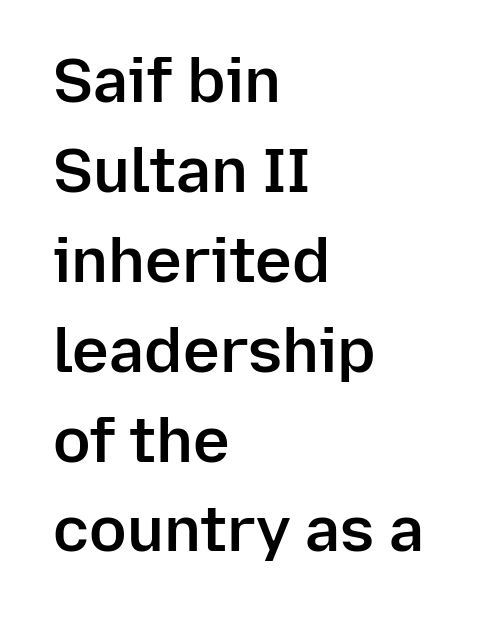
{"serif": "no", "italic": "no", "bold": "semi", "weight": "semibold", "width": "normal", "stroke_contrast": "low", "x_height": "medium", "monospaced": "no", "underline": "no", "align": "left", "line_spacing": "normal", "line_spacing_ratio": 1.45, "letter_spacing": "normal", "letter_spacing_em": 0.0, "glyph_px": 62}
